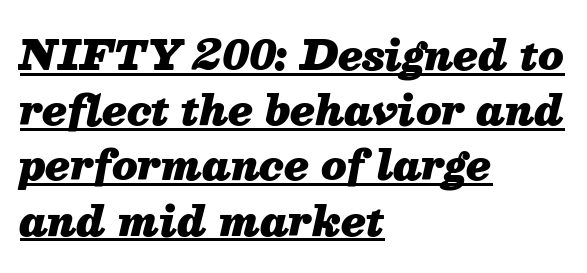
Q: Is the text bold? A: Yes.
Q: Is the text italic (slanted)? A: Yes, it leans right by about 13 degrees.
Q: Is the text underlined? A: Yes.
Q: How is the paragraph aligned? A: Left-aligned.
Q: Is the spacing between letters normal or unusually wide? A: Normal.
Q: Is the spacing between lines tight, normal or loose? A: Normal.
Q: Width (condensed, normal, or wide)? A: Normal.
Q: Stroke contrast? A: Medium.
Q: x-height? A: Medium.
Q: Monospaced? A: No.
